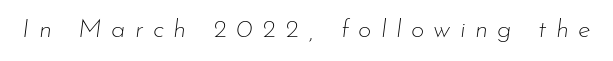
{"italic": "yes", "lean": "right", "slant_degrees": 7, "bold": "no", "underline": "no", "letter_spacing": "wide", "letter_spacing_em": 0.36, "glyph_px": 26}
